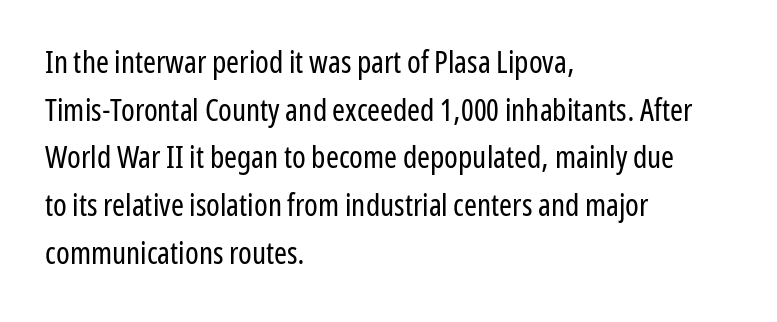
{"serif": "no", "italic": "no", "bold": "no", "weight": "regular", "width": "condensed", "stroke_contrast": "low", "x_height": "medium", "monospaced": "no", "underline": "no", "align": "left", "line_spacing": "normal", "line_spacing_ratio": 1.54, "letter_spacing": "normal", "letter_spacing_em": 0.0, "glyph_px": 31}
